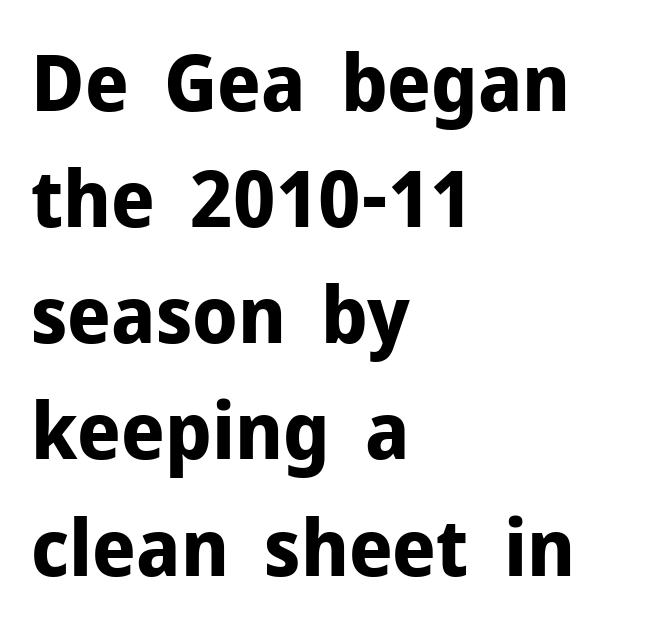
Q: Is the text bold? A: Yes.
Q: Is the text italic (slanted)? A: No, it is upright.
Q: Is the typeface a serif or a sans-serif typeface? A: Sans-serif.
Q: Is the text underlined? A: No.
Q: How is the paragraph aligned? A: Left-aligned.
Q: Is the spacing between letters normal or unusually wide? A: Normal.
Q: Is the spacing between lines tight, normal or loose? A: Normal.
Q: Width (condensed, normal, or wide)? A: Normal.
Q: Stroke contrast? A: Low.
Q: x-height? A: Medium.
Q: Monospaced? A: No.
